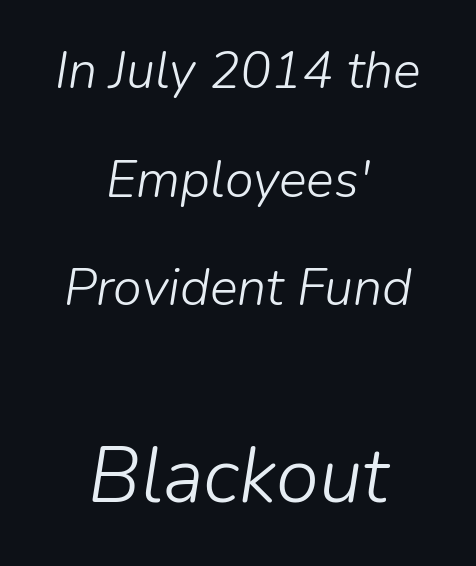
Q: Is the text bold? A: No.
Q: Is the text italic (slanted)? A: Yes, it leans right by about 9 degrees.
Q: Is the text underlined? A: No.
Q: How is the paragraph aligned? A: Centered.
Q: Is the spacing between letters normal or unusually wide? A: Normal.
Q: Is the spacing between lines tight, normal or loose? A: Loose.
Q: Which block of text is set in a larger size, the first (top) or the second (bottom)? A: The second (bottom) one.
Q: Width (condensed, normal, or wide)? A: Normal.
Q: Stroke contrast? A: Low.
Q: x-height? A: Medium.
Q: Monospaced? A: No.
